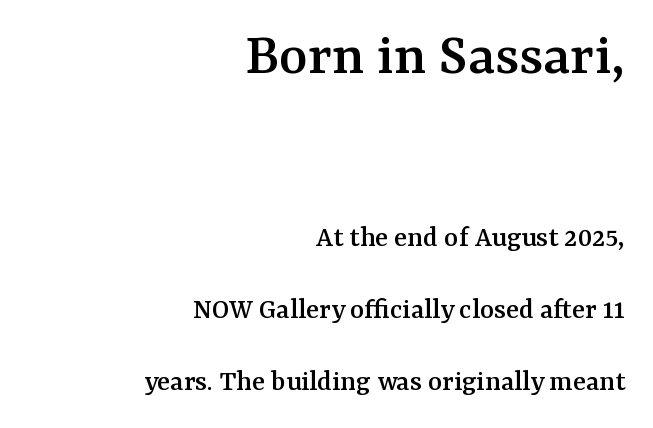
The rendering anchors every line to the right-hand side. Character widths vary here, with narrow letters taking less room than wide ones. Here the first block reads like a headline and the second like body copy. Unlike a clean sans, this face finishes its strokes with serifs. Reading down the column, the eye jumps a long way to each next line.
